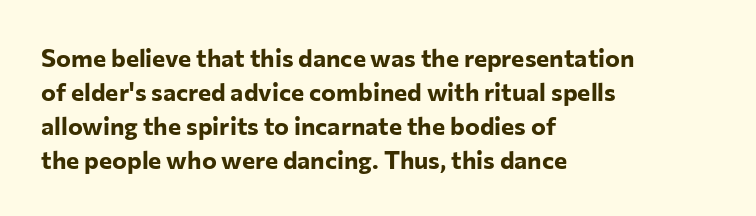
The image shows 25 px bold type, upright; set left-aligned, normal line spacing (1.36x), normal letter spacing, not underlined.
